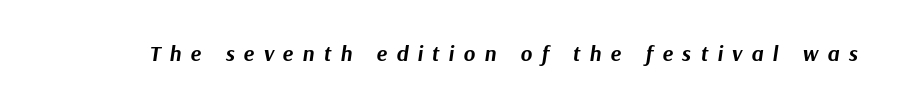
The image shows 22 px bold type, italic (leaning right); set unusually wide letter spacing (+0.42 em), not underlined.
